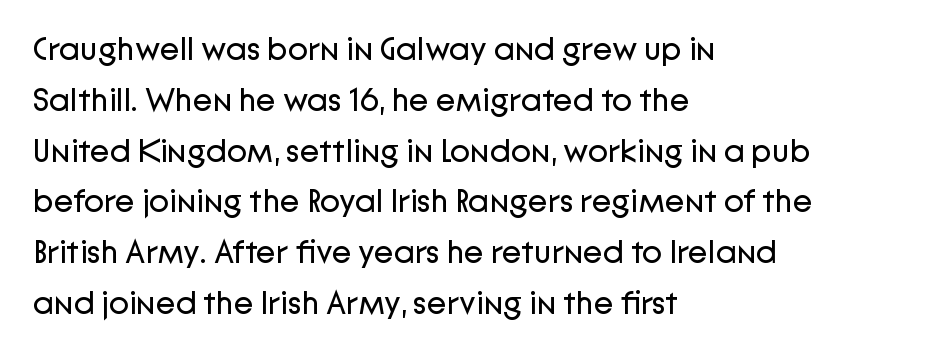
{"serif": "no", "italic": "no", "bold": "no", "weight": "regular", "width": "normal", "stroke_contrast": "low", "x_height": "medium", "monospaced": "no", "underline": "no", "align": "left", "line_spacing": "normal", "line_spacing_ratio": 1.54, "letter_spacing": "normal", "letter_spacing_em": 0.0, "glyph_px": 33}
